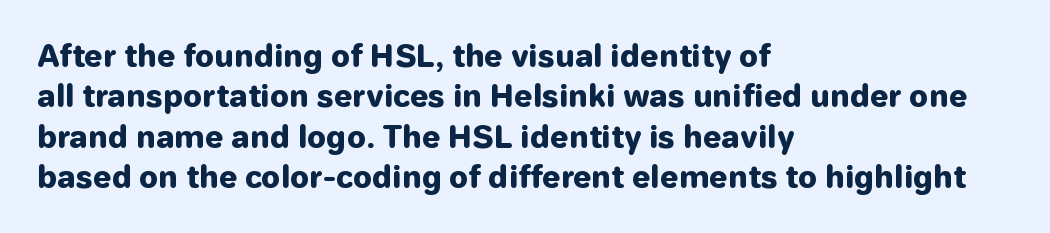
The image shows 30 px heavy sans-serif type, upright; set left-aligned, normal line spacing (1.35x), normal letter spacing, not underlined; low stroke contrast and a medium x-height.
